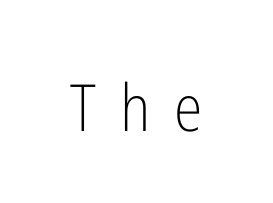
{"serif": "no", "italic": "no", "bold": "no", "weight": "light", "width": "condensed", "stroke_contrast": "low", "x_height": "medium", "monospaced": "no", "underline": "no", "letter_spacing": "wide", "letter_spacing_em": 0.37, "glyph_px": 65}
